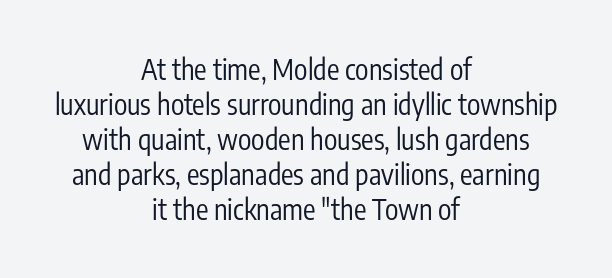
Q: Is the text bold? A: No.
Q: Is the text italic (slanted)? A: No, it is upright.
Q: Is the typeface a serif or a sans-serif typeface? A: Sans-serif.
Q: Is the text underlined? A: No.
Q: How is the paragraph aligned? A: Centered.
Q: Is the spacing between letters normal or unusually wide? A: Normal.
Q: Is the spacing between lines tight, normal or loose? A: Normal.
Q: Width (condensed, normal, or wide)? A: Condensed.
Q: Stroke contrast? A: Low.
Q: x-height? A: Medium.
Q: Monospaced? A: No.
